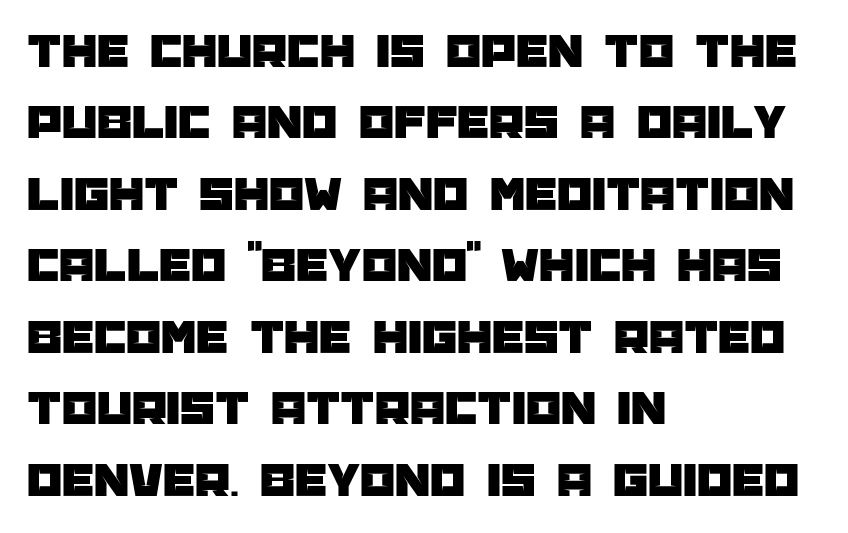
{"serif": "no", "italic": "no", "width": "normal", "stroke_contrast": "low", "x_height": "large", "monospaced": "no", "underline": "no", "align": "left", "line_spacing": "normal", "line_spacing_ratio": 1.43, "letter_spacing": "normal", "letter_spacing_em": 0.0, "glyph_px": 50}
